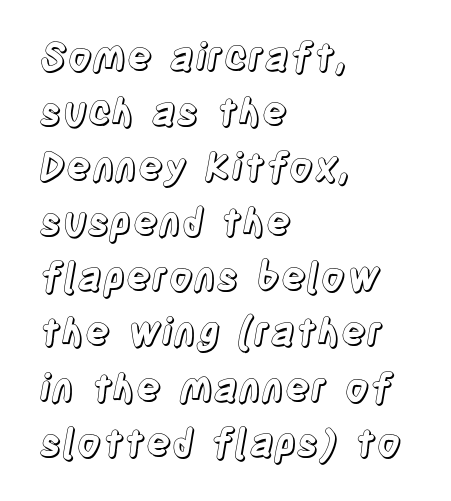
Baseline-to-baseline distance is the conventional proportion of letter height. In CSS terms this would be text-align: left. How are the letters spaced? Ordinarily, with no added tracking. Looks like regular typesetting: each glyph gets only the width it needs.
